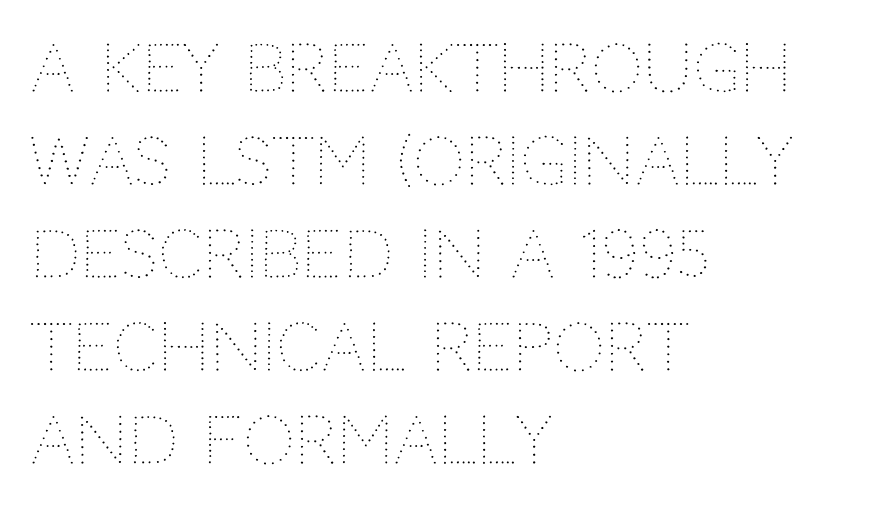
The lettering holds an erect, upright posture throughout. A student would call this left alignment; a typographer would say flush left, rag right. Nothing unusual about the tracking: characters are spaced as the font intends. Nobody drew a line under any word here.
